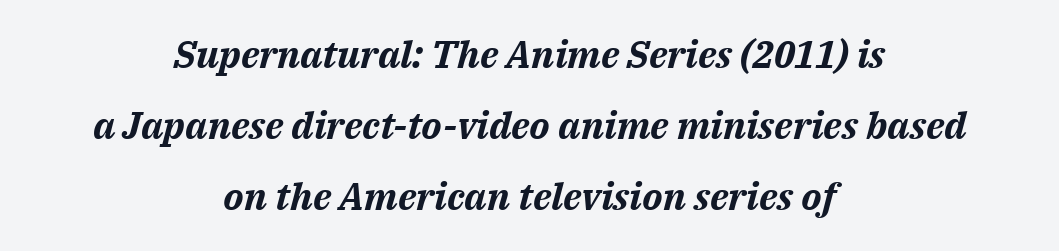
{"italic": "yes", "lean": "right", "slant_degrees": 14, "bold": "yes", "weight": "bold", "width": "normal", "stroke_contrast": "medium", "x_height": "medium", "monospaced": "no", "underline": "no", "align": "center", "line_spacing_ratio": 1.87, "letter_spacing": "normal", "letter_spacing_em": 0.0, "glyph_px": 38}
